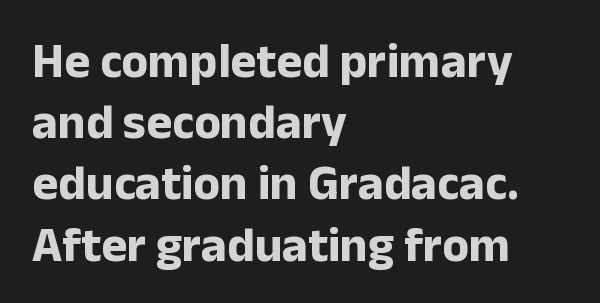
A typesetter would label this face a sans. The text block is weighted toward the left margin, trailing off unevenly rightward. Chunky letters — that's bold for sure. Note the varied advance widths — an 'i' is clearly narrower than an 'm'. This sample uses plain, unmodified letter spacing.
